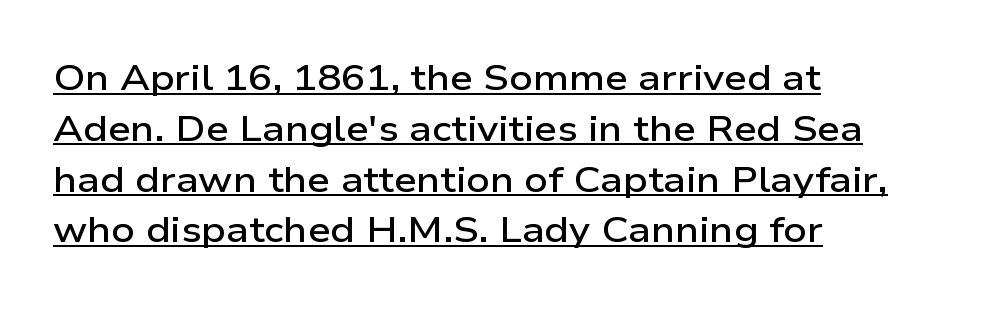
Q: Is the text bold? A: Semi-bold.
Q: Is the text italic (slanted)? A: No, it is upright.
Q: Is the typeface a serif or a sans-serif typeface? A: Sans-serif.
Q: Is the text underlined? A: Yes.
Q: How is the paragraph aligned? A: Left-aligned.
Q: Is the spacing between letters normal or unusually wide? A: Normal.
Q: Is the spacing between lines tight, normal or loose? A: Normal.
Q: Width (condensed, normal, or wide)? A: Wide.
Q: Stroke contrast? A: Low.
Q: x-height? A: Medium.
Q: Monospaced? A: No.
